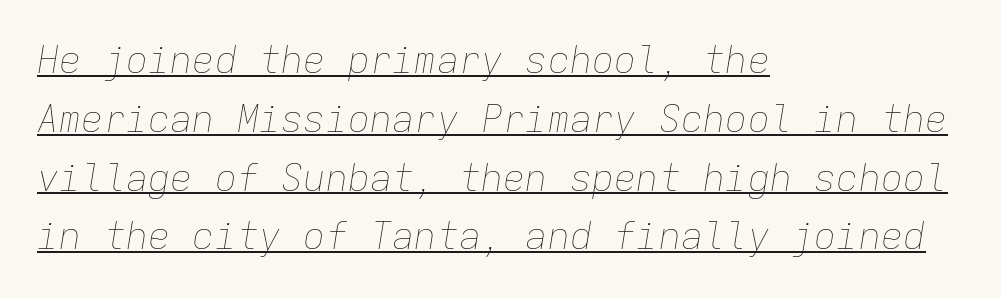
Here the designer chose a console-style face with uniform glyph widths. The lines are quadded left. Posture: slanted. Unbolded letterforms with no extra heft. Beneath each row of characters lies a ruled line. The rendering uses a moderate line-height, typical for paragraphs.
